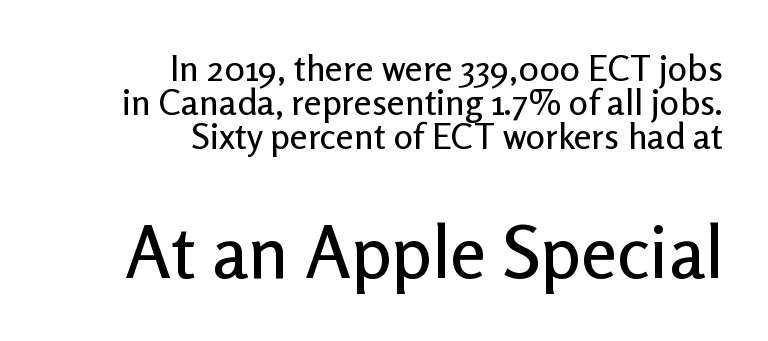
{"serif": "no", "italic": "no", "width": "normal", "stroke_contrast": "low", "x_height": "medium", "monospaced": "no", "underline": "no", "align": "right", "line_spacing": "tight", "line_spacing_ratio": 0.95, "letter_spacing": "normal", "letter_spacing_em": 0.0, "larger_block": "second", "size_ratio": 2.03, "glyph_px": 73}
